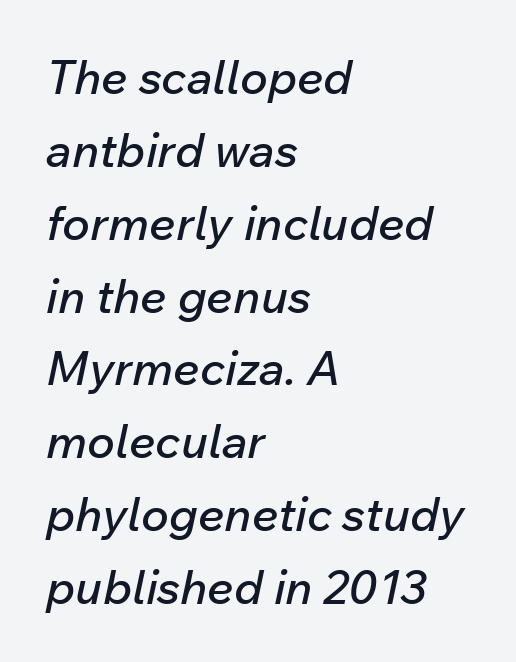
The image shows 47 px text type, italic (leaning right); set left-aligned, normal line spacing (1.55x), normal letter spacing, not underlined; low stroke contrast and a medium x-height.
